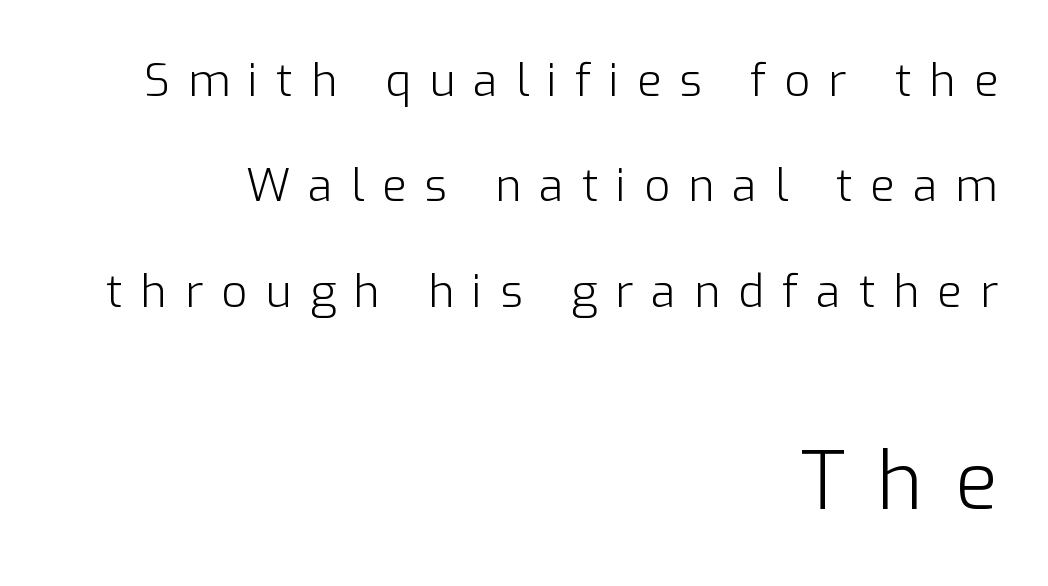
Line endings align vertically; line beginnings do not. Substantial extra tracking has been applied to these lines. The passage shown is typed in a proportional face where columns would drift. Upright lettering throughout.
